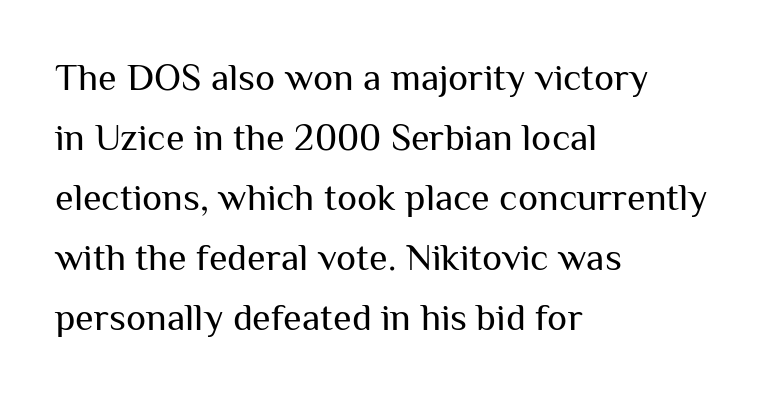
The image shows 38 px regular-weight sans-serif type, upright; set left-aligned, normal line spacing (1.58x), normal letter spacing, not underlined; medium stroke contrast and a medium x-height.
